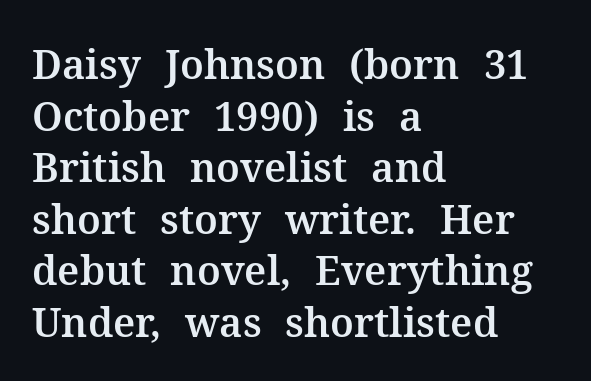
{"serif": "yes", "italic": "no", "width": "normal", "stroke_contrast": "medium", "x_height": "medium", "monospaced": "no", "underline": "no", "align": "left", "line_spacing": "normal", "line_spacing_ratio": 1.29, "letter_spacing": "normal", "letter_spacing_em": 0.0, "glyph_px": 40}
